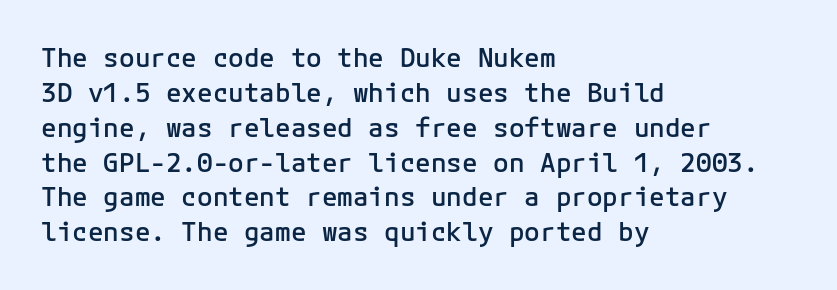
The image shows 26 px text type, upright; set left-aligned, normal line spacing (1.34x), normal letter spacing, not underlined.
